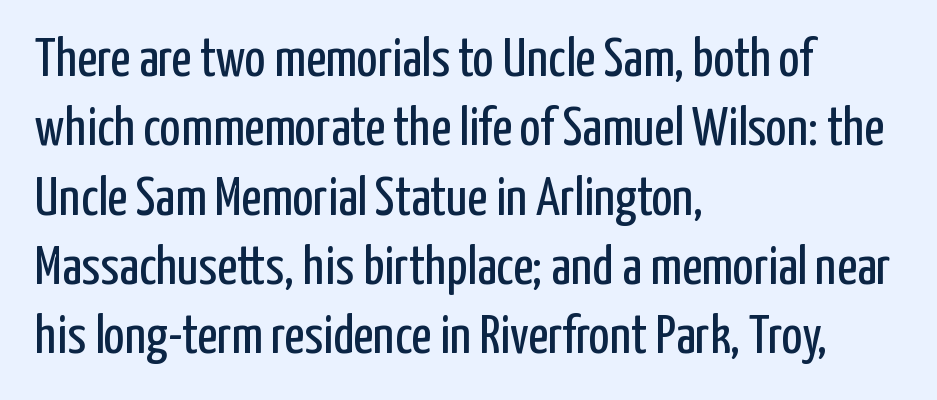
The image shows 55 px regular-weight, condensed sans-serif type, upright; set left-aligned, normal line spacing (1.26x), normal letter spacing, not underlined; low stroke contrast and a medium x-height.
